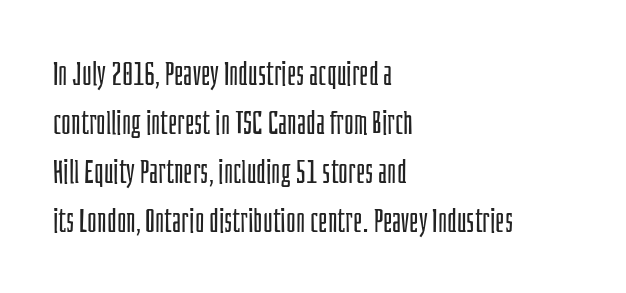
The image shows 33 px light, condensed sans-serif type, upright; set left-aligned, normal line spacing (1.48x), normal letter spacing, not underlined; low stroke contrast and a large x-height.
